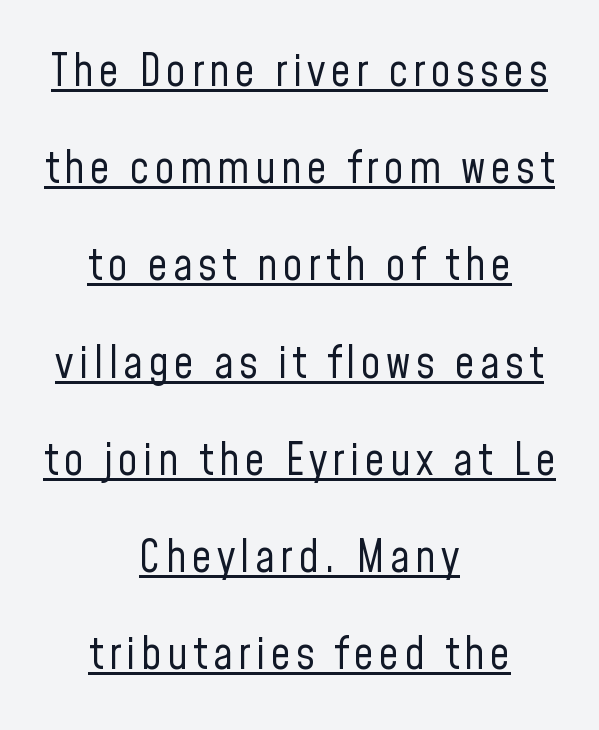
The strokes are not fattened; the text isn't bold. Quick note: underline on. Honestly, the rows look like they've been pulled way apart. Classification — sans serif. Posture: straight, roman, zero tilt.
